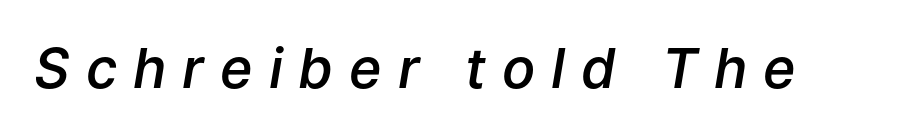
{"italic": "yes", "lean": "right", "slant_degrees": 9, "bold": "semi", "weight": "semibold", "width": "normal", "stroke_contrast": "low", "x_height": "medium", "monospaced": "no", "underline": "no", "letter_spacing": "wide", "letter_spacing_em": 0.29, "glyph_px": 55}
